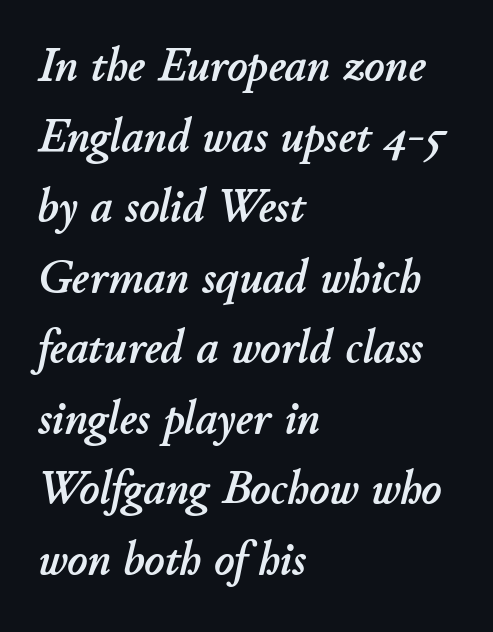
{"italic": "yes", "lean": "right", "slant_degrees": 11, "width": "normal", "stroke_contrast": "low", "x_height": "small", "monospaced": "no", "underline": "no", "align": "left", "line_spacing": "normal", "line_spacing_ratio": 1.47, "letter_spacing": "normal", "letter_spacing_em": 0.0, "glyph_px": 48}
